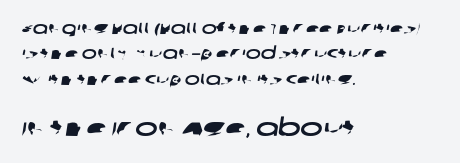
The image shows 24 px text type; set left-aligned, normal line spacing (1.59x), normal letter spacing, not underlined; the second (bottom) block is 1.5x larger.
